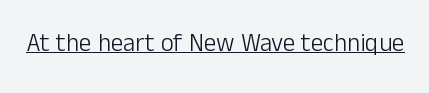
The image shows 25 px text type, upright; set normal letter spacing, underlined.
